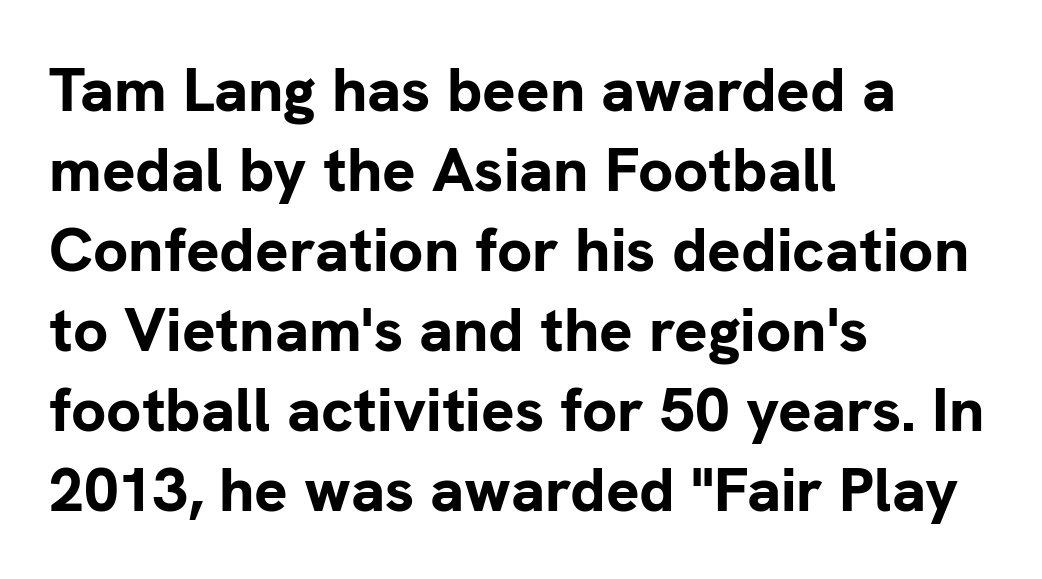
The image shows 62 px bold sans-serif type, upright; set left-aligned, normal line spacing (1.29x), normal letter spacing, not underlined; low stroke contrast and a medium x-height.
